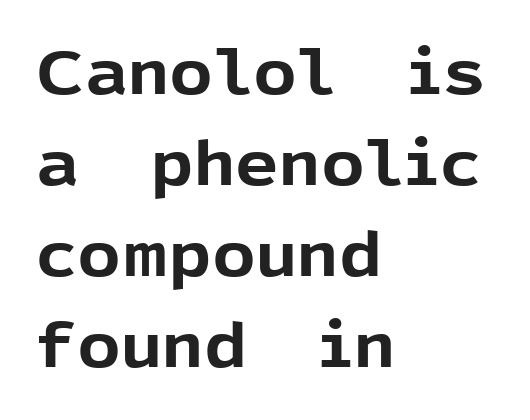
Tracking value appears to be zero — textbook default spacing. The specimen omits any rule beneath the text block's lines. This is the regular roman posture of the typeface. The font is running at its bold setting.
